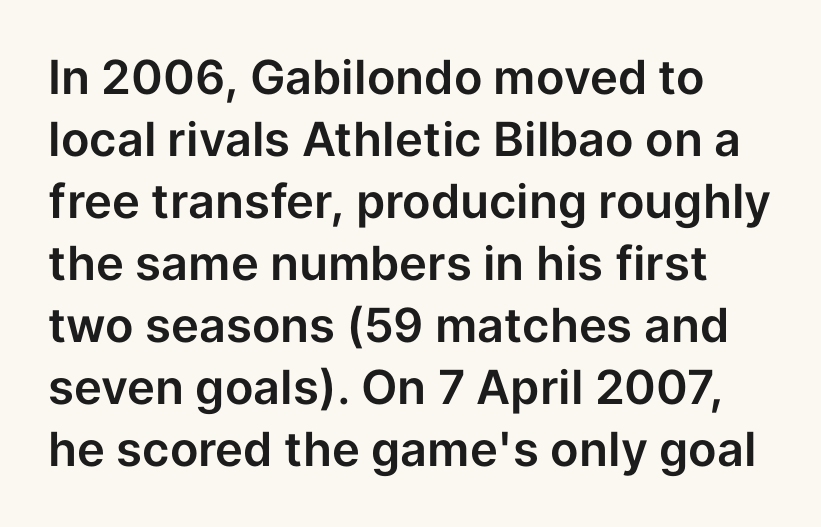
Q: Is the text italic (slanted)? A: No, it is upright.
Q: Is the typeface a serif or a sans-serif typeface? A: Sans-serif.
Q: Is the text underlined? A: No.
Q: Is the spacing between letters normal or unusually wide? A: Normal.
Q: Is the spacing between lines tight, normal or loose? A: Normal.
Q: Width (condensed, normal, or wide)? A: Normal.
Q: Stroke contrast? A: Low.
Q: x-height? A: Medium.
Q: Monospaced? A: No.
